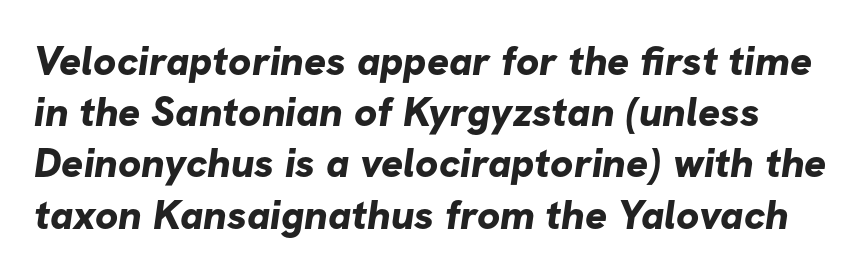
{"serif": "no", "bold": "yes", "weight": "bold", "width": "normal", "stroke_contrast": "low", "x_height": "medium", "monospaced": "no", "underline": "no", "line_spacing": "normal", "line_spacing_ratio": 1.25, "letter_spacing": "normal", "letter_spacing_em": 0.0, "glyph_px": 41}
